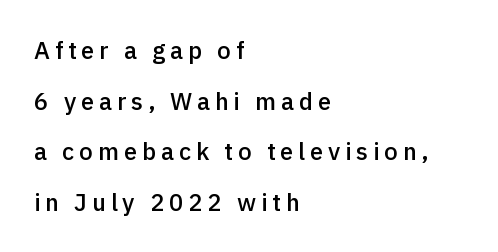
Quick note: interline space is abundant. The ragged edge is on the right, which tells us the setting is flush left. The sample has been set in demibold, a notch under bold. The specimen reads as upright at a glance. Bare-footed words on every line.
